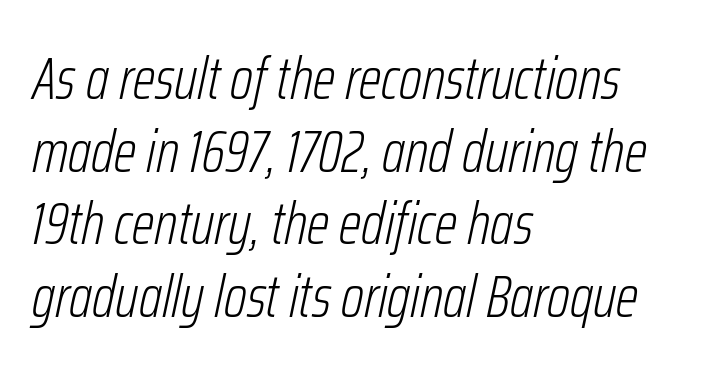
The specimen omits any rule beneath the text block's lines. Note the varied advance widths — an 'i' is clearly narrower than an 'm'. The letterforms sit at book weight or below. Compared with a centered layout, this one pins lines to the left instead. Slanted lettering throughout. Spacing between characters is what you'd get straight out of the box.
